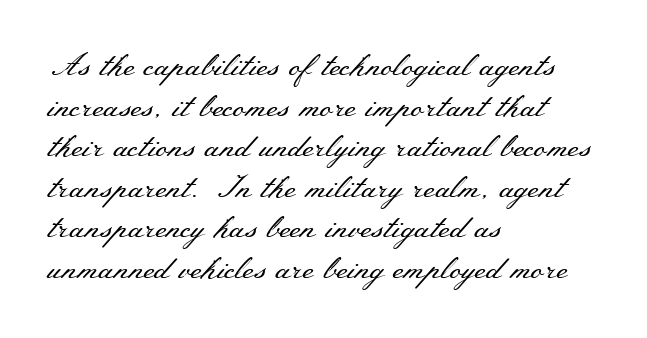
The image shows 31 px regular-weight, wide serif type; set left-aligned, normal line spacing (1.31x), normal letter spacing, not underlined; medium stroke contrast and a small x-height.
